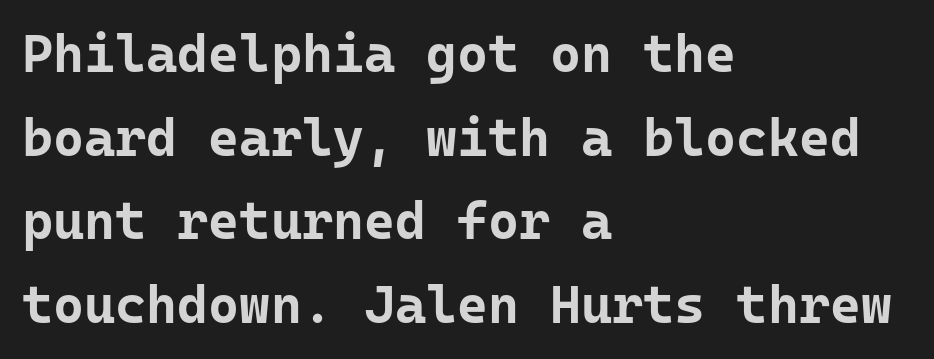
Q: Is the text bold? A: Yes.
Q: Is the text italic (slanted)? A: No, it is upright.
Q: Is the typeface a serif or a sans-serif typeface? A: Sans-serif.
Q: Is the text underlined? A: No.
Q: How is the paragraph aligned? A: Left-aligned.
Q: Is the spacing between letters normal or unusually wide? A: Normal.
Q: Is the spacing between lines tight, normal or loose? A: Normal.
Q: Width (condensed, normal, or wide)? A: Normal.
Q: Stroke contrast? A: Low.
Q: x-height? A: Medium.
Q: Monospaced? A: Yes.
